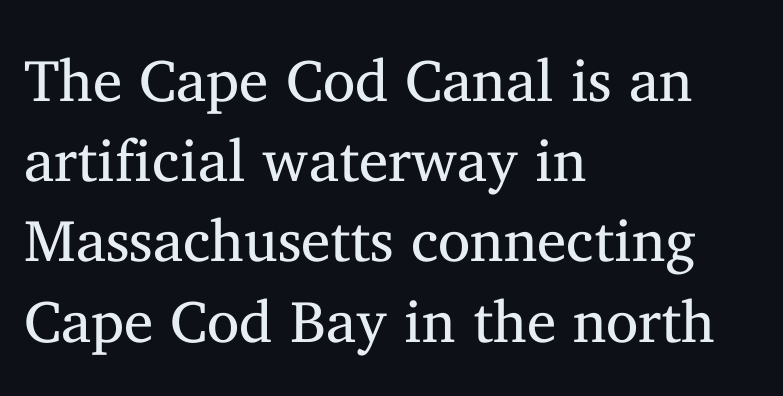
The image shows 59 px regular-weight serif type, upright; set left-aligned, normal line spacing (1.36x), normal letter spacing, not underlined; medium stroke contrast and a medium x-height.
